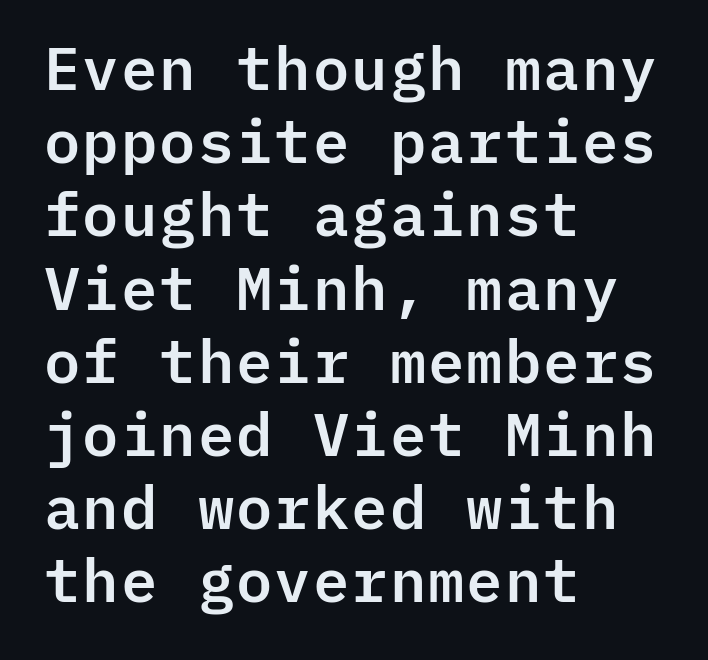
The image shows 60 px sans-serif type, upright, monospaced; set left-aligned, line spacing 1.22x, normal letter spacing, not underlined; low stroke contrast and a medium x-height.
